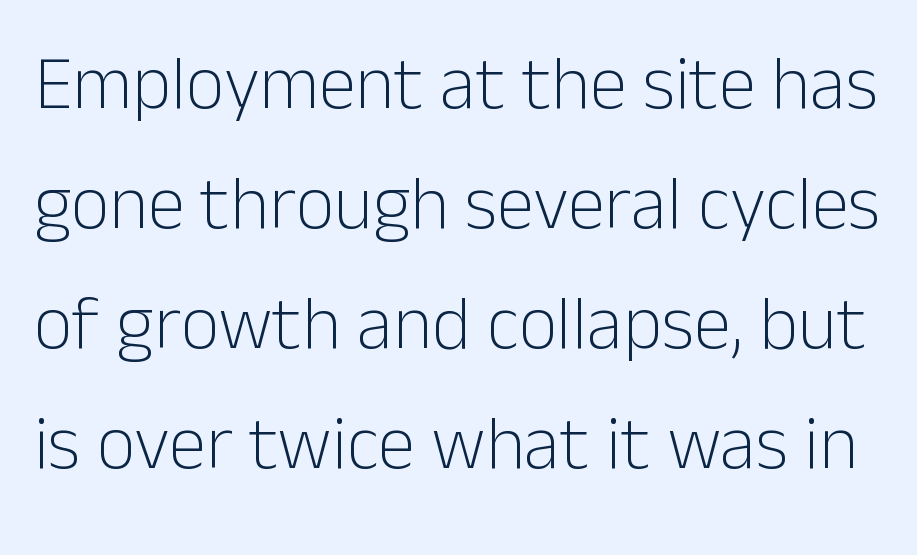
{"serif": "no", "italic": "no", "bold": "no", "weight": "light", "width": "normal", "stroke_contrast": "low", "x_height": "medium", "monospaced": "no", "underline": "no", "line_spacing": "normal", "line_spacing_ratio": 1.6, "letter_spacing": "normal", "letter_spacing_em": 0.0, "glyph_px": 75}
